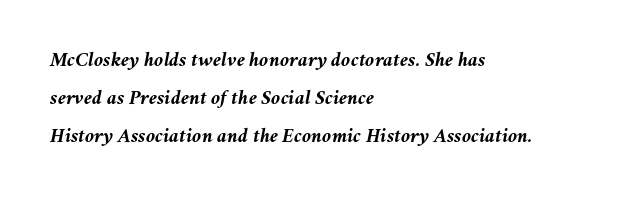
The type is set solid horizontally, with unmodified tracking. On the weight axis this lands at bold, roughly 700. Glance below the letters and you will spot only blank space. This sample is left-justified, so line endings fall wherever the words run out. Tall strokes in this sample are angled rather than plumb.
